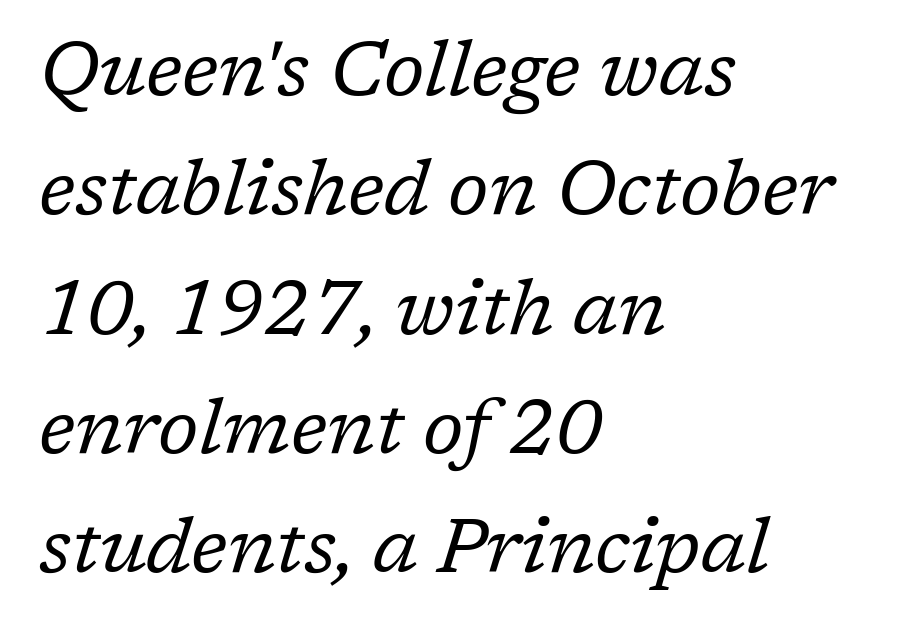
The image shows 76 px regular-weight serif type, italic (leaning right); set left-aligned, normal line spacing (1.57x), normal letter spacing, not underlined; low stroke contrast and a medium x-height.
